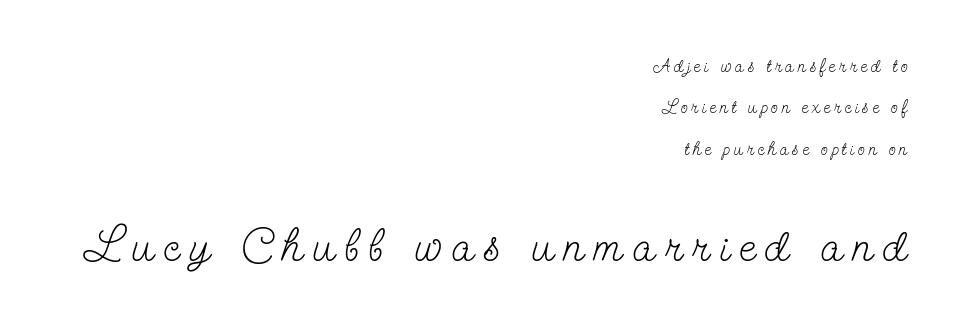
{"serif": "yes", "bold": "no", "weight": "light", "width": "condensed", "stroke_contrast": "low", "x_height": "small", "monospaced": "no", "underline": "no", "align": "right", "line_spacing": "loose", "line_spacing_ratio": 2.3, "letter_spacing": "wide", "letter_spacing_em": 0.22, "larger_block": "second", "size_ratio": 2.56, "glyph_px": 46}
